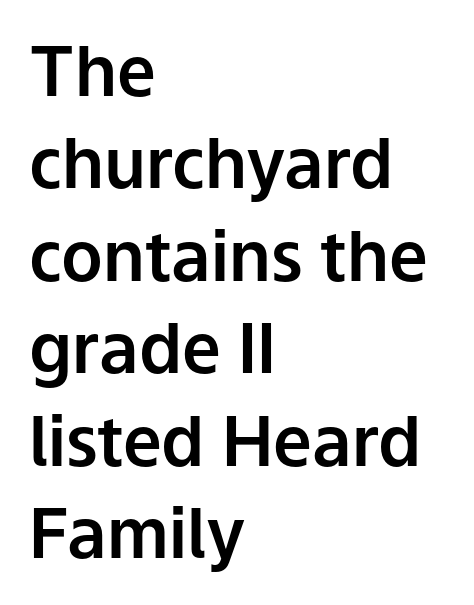
Q: Is the text italic (slanted)? A: No, it is upright.
Q: Is the typeface a serif or a sans-serif typeface? A: Sans-serif.
Q: Is the text underlined? A: No.
Q: How is the paragraph aligned? A: Left-aligned.
Q: Is the spacing between letters normal or unusually wide? A: Normal.
Q: Is the spacing between lines tight, normal or loose? A: Normal.
Q: Width (condensed, normal, or wide)? A: Normal.
Q: Stroke contrast? A: Low.
Q: x-height? A: Medium.
Q: Monospaced? A: No.
